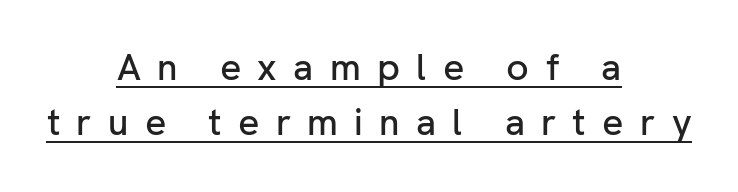
Examine the stroke ends and you'll find no serifs. Whoever set this chose a conventional vertical rhythm. The lettering holds an erect, upright posture throughout. The letterforms stand isolated, each surrounded by extra space.
